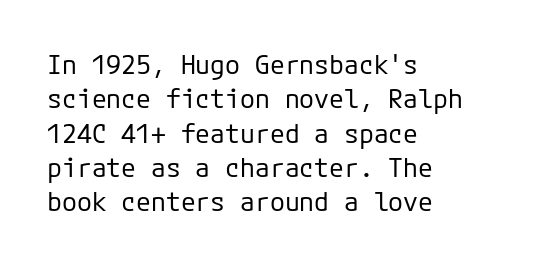
{"italic": "no", "bold": "no", "underline": "no", "align": "left", "line_spacing": "normal", "line_spacing_ratio": 1.27, "letter_spacing": "normal", "letter_spacing_em": 0.0, "glyph_px": 27}
